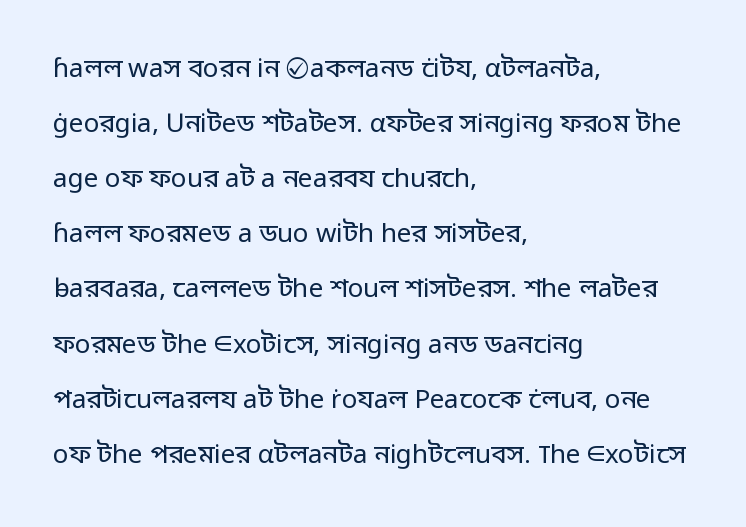
Q: Is the text bold? A: No.
Q: Is the text italic (slanted)? A: No, it is upright.
Q: Is the text underlined? A: No.
Q: How is the paragraph aligned? A: Left-aligned.
Q: Is the spacing between letters normal or unusually wide? A: Normal.
Q: Is the spacing between lines tight, normal or loose? A: Loose.
